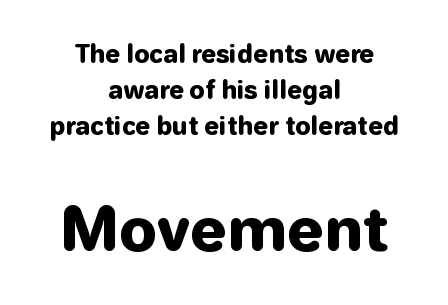
Q: Is the text bold? A: Yes.
Q: Is the text italic (slanted)? A: No, it is upright.
Q: Is the typeface a serif or a sans-serif typeface? A: Sans-serif.
Q: Is the text underlined? A: No.
Q: How is the paragraph aligned? A: Centered.
Q: Is the spacing between letters normal or unusually wide? A: Normal.
Q: Is the spacing between lines tight, normal or loose? A: Normal.
Q: Which block of text is set in a larger size, the first (top) or the second (bottom)? A: The second (bottom) one.
Q: Width (condensed, normal, or wide)? A: Normal.
Q: Stroke contrast? A: Low.
Q: x-height? A: Medium.
Q: Monospaced? A: No.
